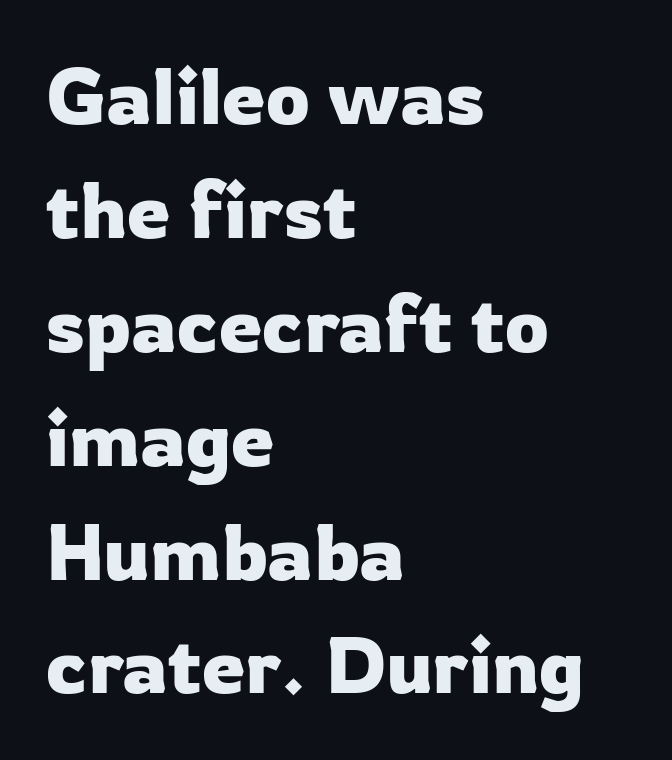
Check under the words: just untouched page. These lines are rendered in a variable-pitch font. Note: no serifs on the glyphs. Leading matches the norm, producing a regular column. Spacing between characters is what you'd get straight out of the box.
